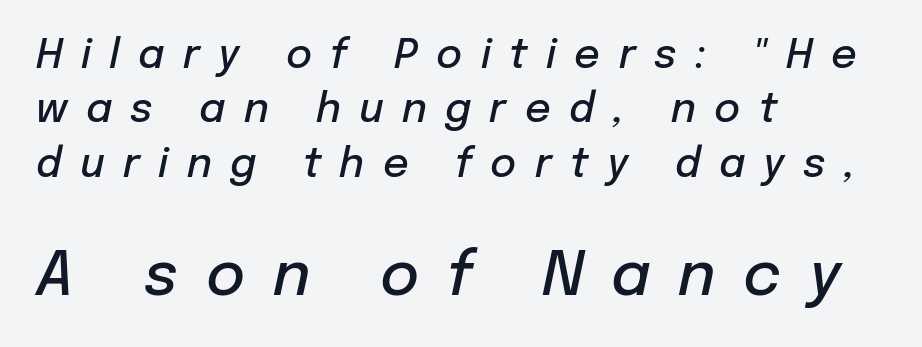
The image shows 60 px semibold type, italic (leaning right); set left-aligned, normal line spacing (1.36x), unusually wide letter spacing (+0.46 em), not underlined; the second (bottom) block is 1.5x larger; low stroke contrast and a medium x-height.
